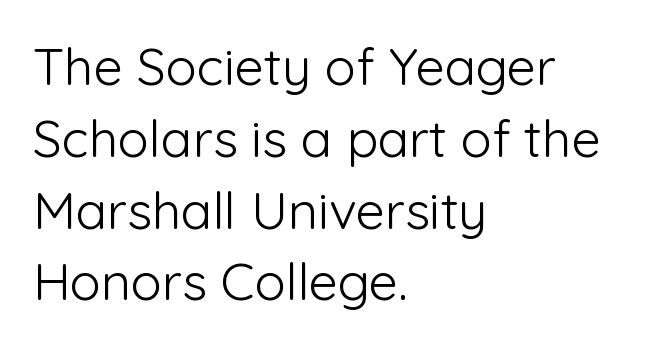
Q: Is the text bold? A: No.
Q: Is the text italic (slanted)? A: No, it is upright.
Q: Is the typeface a serif or a sans-serif typeface? A: Sans-serif.
Q: Is the text underlined? A: No.
Q: How is the paragraph aligned? A: Left-aligned.
Q: Is the spacing between letters normal or unusually wide? A: Normal.
Q: Is the spacing between lines tight, normal or loose? A: Normal.
Q: Width (condensed, normal, or wide)? A: Normal.
Q: Stroke contrast? A: Low.
Q: x-height? A: Medium.
Q: Monospaced? A: No.
